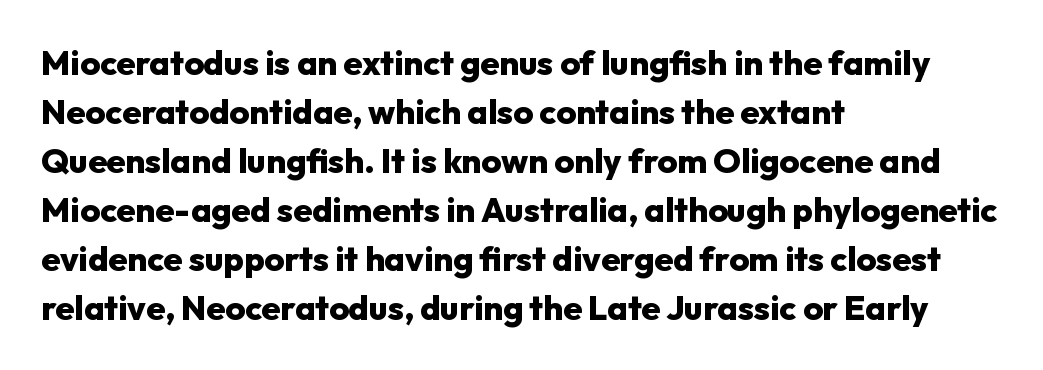
{"serif": "no", "italic": "no", "bold": "yes", "weight": "heavy", "width": "normal", "stroke_contrast": "low", "x_height": "medium", "monospaced": "no", "underline": "no", "align": "left", "line_spacing": "normal", "line_spacing_ratio": 1.44, "letter_spacing": "normal", "letter_spacing_em": 0.0, "glyph_px": 34}
